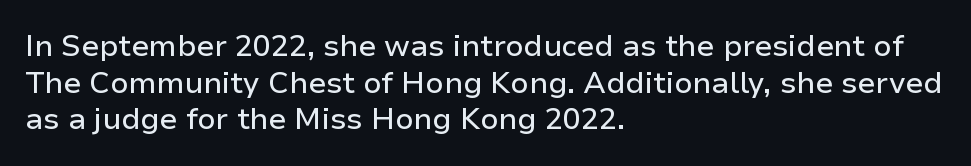
{"serif": "no", "italic": "no", "width": "normal", "stroke_contrast": "low", "x_height": "medium", "monospaced": "no", "underline": "no", "align": "left", "line_spacing_ratio": 1.22, "letter_spacing": "normal", "letter_spacing_em": 0.0, "glyph_px": 30}
